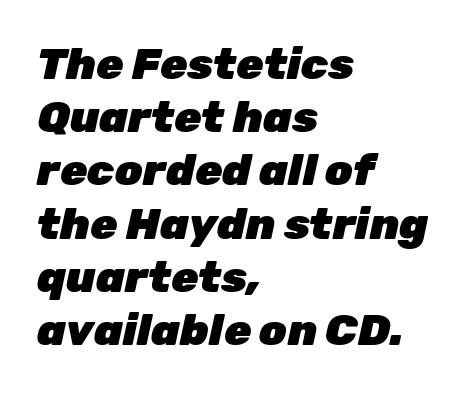
{"italic": "yes", "lean": "right", "slant_degrees": 12, "bold": "yes", "weight": "heavy", "width": "normal", "stroke_contrast": "low", "x_height": "medium", "monospaced": "no", "underline": "no", "align": "left", "line_spacing_ratio": 1.21, "letter_spacing": "normal", "letter_spacing_em": 0.0, "glyph_px": 44}
